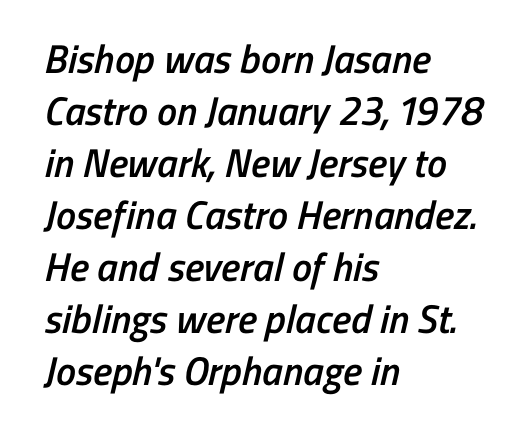
Note the varied advance widths — an 'i' is clearly narrower than an 'm'. The rendering uses a moderate line-height, typical for paragraphs. A somewhat darkened texture: the type is semibold rather than bold. Which margin do the lines hug? The left one — the right edge is uneven.
